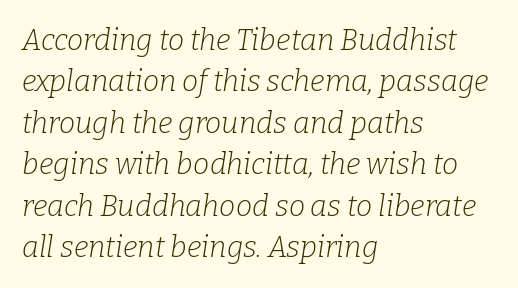
{"serif": "yes", "italic": "yes", "lean": "right", "slant_degrees": 9, "bold": "no", "weight": "light", "width": "normal", "stroke_contrast": "low", "x_height": "medium", "monospaced": "no", "underline": "no", "align": "left", "line_spacing": "normal", "line_spacing_ratio": 1.43, "letter_spacing": "normal", "letter_spacing_em": 0.0, "glyph_px": 29}
